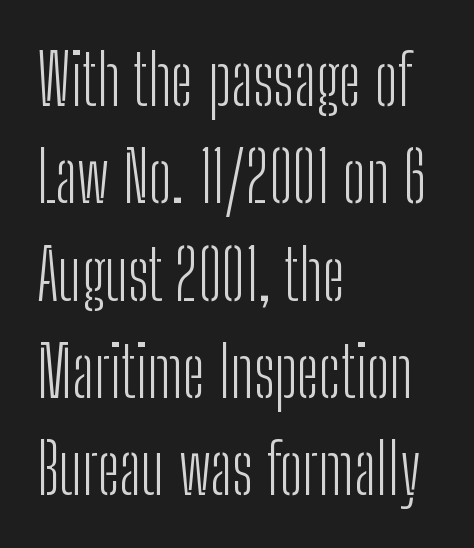
Q: Is the text bold? A: No.
Q: Is the text italic (slanted)? A: No, it is upright.
Q: Is the typeface a serif or a sans-serif typeface? A: Sans-serif.
Q: Is the text underlined? A: No.
Q: How is the paragraph aligned? A: Left-aligned.
Q: Is the spacing between letters normal or unusually wide? A: Normal.
Q: Is the spacing between lines tight, normal or loose? A: Normal.
Q: Width (condensed, normal, or wide)? A: Condensed.
Q: Stroke contrast? A: Low.
Q: x-height? A: Medium.
Q: Monospaced? A: No.
